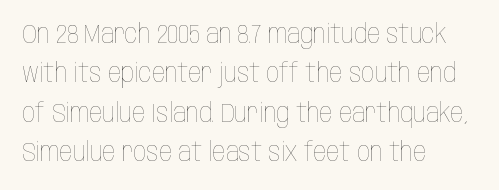
Q: Is the text bold? A: No.
Q: Is the text italic (slanted)? A: No, it is upright.
Q: Is the text underlined? A: No.
Q: How is the paragraph aligned? A: Left-aligned.
Q: Is the spacing between letters normal or unusually wide? A: Normal.
Q: Is the spacing between lines tight, normal or loose? A: Normal.
